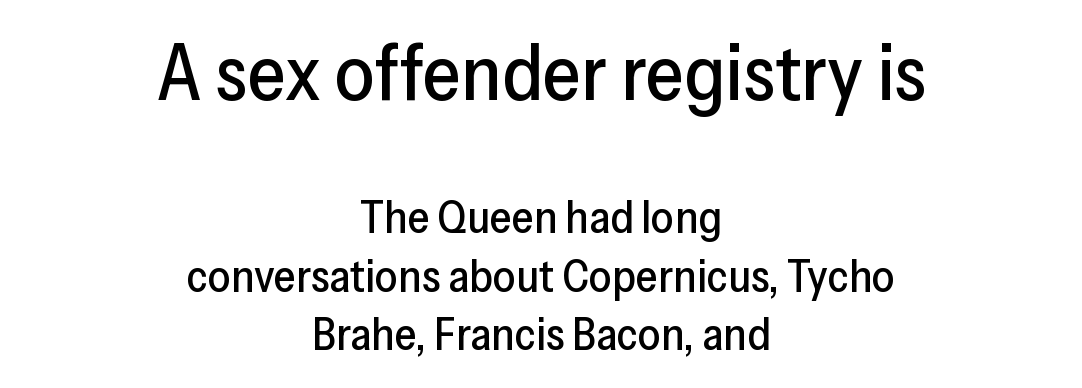
Q: Is the text italic (slanted)? A: No, it is upright.
Q: Is the typeface a serif or a sans-serif typeface? A: Sans-serif.
Q: Is the text underlined? A: No.
Q: How is the paragraph aligned? A: Centered.
Q: Is the spacing between letters normal or unusually wide? A: Normal.
Q: Is the spacing between lines tight, normal or loose? A: Normal.
Q: Which block of text is set in a larger size, the first (top) or the second (bottom)? A: The first (top) one.
Q: Width (condensed, normal, or wide)? A: Normal.
Q: Stroke contrast? A: Low.
Q: x-height? A: Medium.
Q: Monospaced? A: No.
